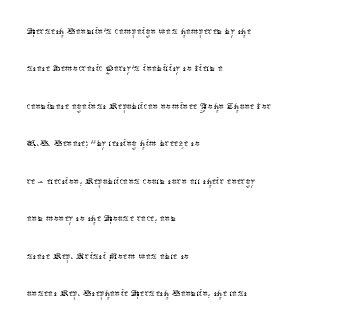
Q: Is the text bold? A: No.
Q: Is the text italic (slanted)? A: No, it is upright.
Q: Is the text underlined? A: No.
Q: How is the paragraph aligned? A: Left-aligned.
Q: Is the spacing between letters normal or unusually wide? A: Normal.
Q: Is the spacing between lines tight, normal or loose? A: Normal.
